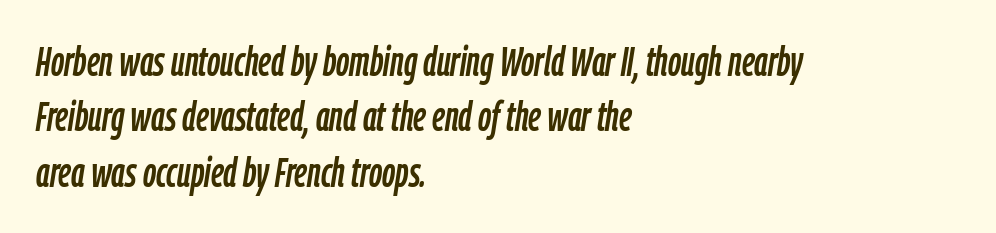
{"italic": "yes", "lean": "right", "slant_degrees": 9, "width": "condensed", "stroke_contrast": "low", "x_height": "medium", "monospaced": "no", "underline": "no", "align": "left", "line_spacing": "normal", "line_spacing_ratio": 1.35, "letter_spacing": "normal", "letter_spacing_em": 0.0, "glyph_px": 41}
